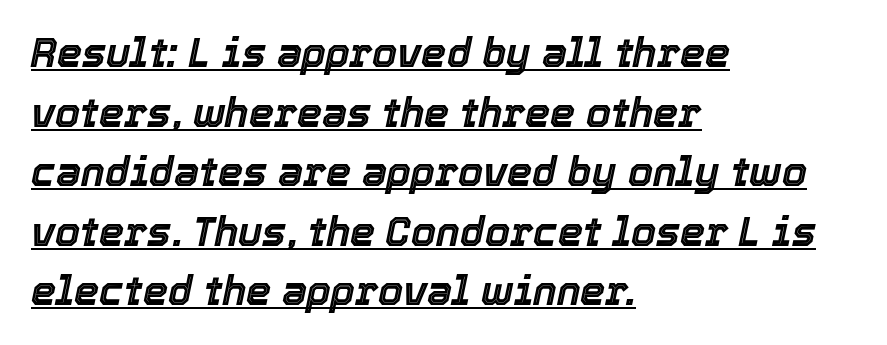
Q: Is the text italic (slanted)? A: Yes, it leans right by about 12 degrees.
Q: Is the text underlined? A: Yes.
Q: How is the paragraph aligned? A: Left-aligned.
Q: Is the spacing between letters normal or unusually wide? A: Normal.
Q: Is the spacing between lines tight, normal or loose? A: Normal.
Q: Width (condensed, normal, or wide)? A: Normal.
Q: x-height? A: Medium.
Q: Monospaced? A: No.
